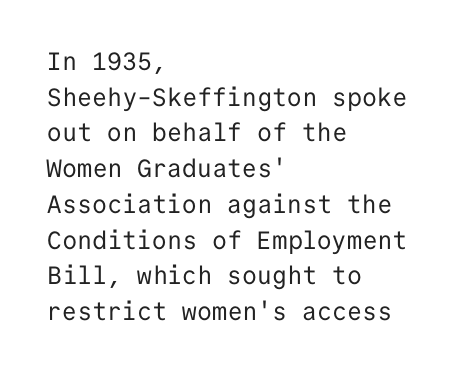
No word sits above an underline. These lines stack with their left ends in a neat column. The line-height multiplier appears to be the usual default. Ordinary non-slanted type is in use. Students, note that the glyphs here touch the page at normal intervals.
